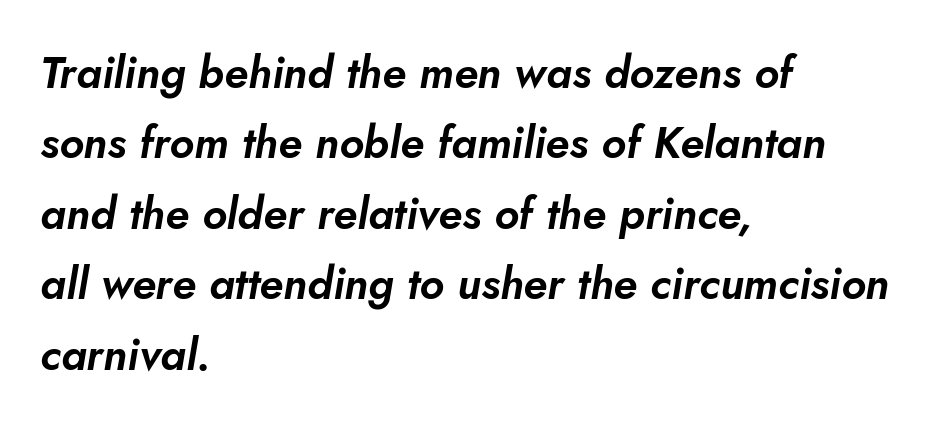
{"italic": "yes", "lean": "right", "slant_degrees": 5, "width": "normal", "stroke_contrast": "low", "x_height": "small", "monospaced": "no", "underline": "no", "align": "left", "line_spacing": "normal", "line_spacing_ratio": 1.6, "letter_spacing": "normal", "letter_spacing_em": 0.0, "glyph_px": 44}
